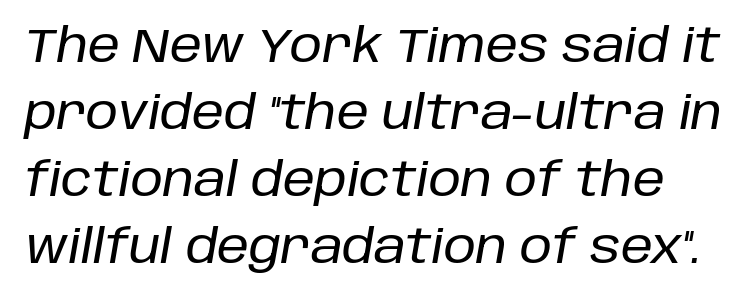
The image shows 46 px text type, italic (leaning right); set normal line spacing (1.46x), normal letter spacing, not underlined; low stroke contrast and a large x-height.
